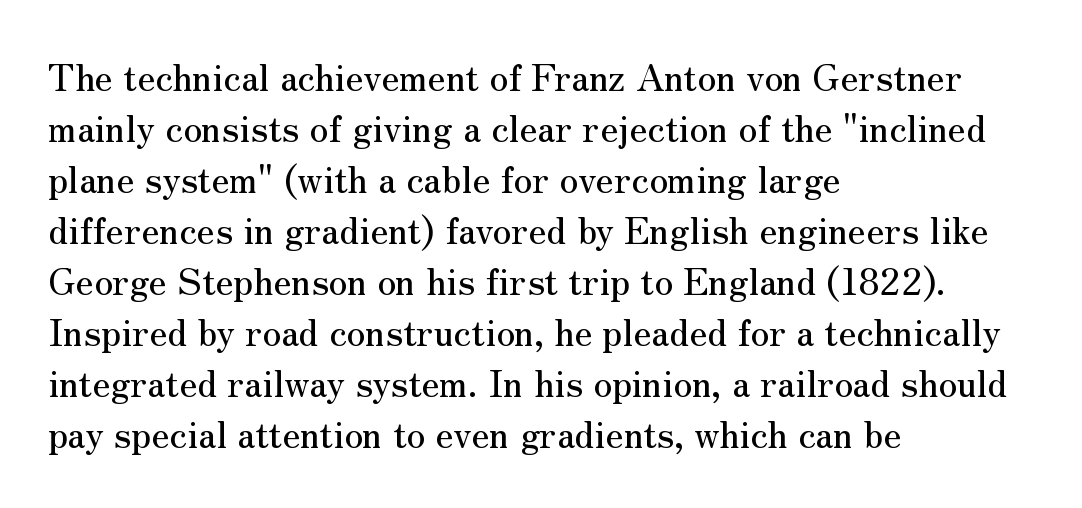
Q: Is the text italic (slanted)? A: No, it is upright.
Q: Is the typeface a serif or a sans-serif typeface? A: Serif.
Q: Is the text underlined? A: No.
Q: How is the paragraph aligned? A: Left-aligned.
Q: Is the spacing between letters normal or unusually wide? A: Normal.
Q: Is the spacing between lines tight, normal or loose? A: Normal.
Q: Width (condensed, normal, or wide)? A: Normal.
Q: Stroke contrast? A: Medium.
Q: x-height? A: Small.
Q: Monospaced? A: No.
